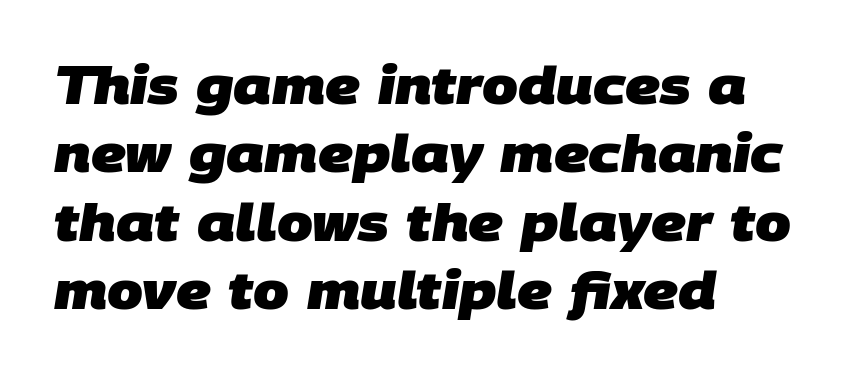
The image shows 51 px heavy sans-serif type; set left-aligned, normal line spacing (1.34x), normal letter spacing, not underlined; low stroke contrast and a large x-height.
